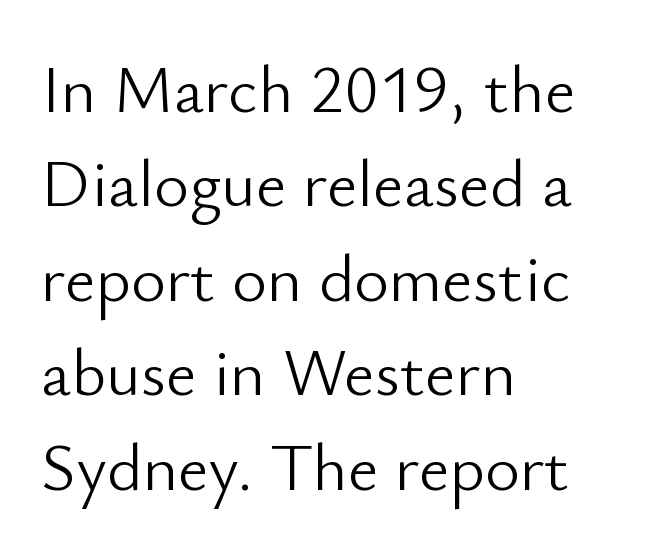
Nobody touched the tracking dial on this one. Typographically, this falls in the sans-serif category. The strokes carry an ordinary text weight at most. Varying glyph widths throughout — classic text-font behaviour.
